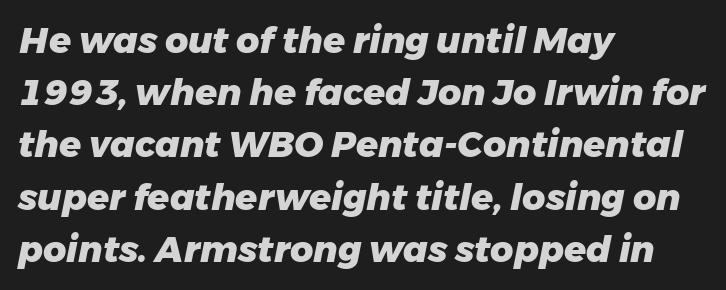
Q: Is the text bold? A: Yes.
Q: Is the text italic (slanted)? A: Yes, it leans right by about 11 degrees.
Q: Is the text underlined? A: No.
Q: How is the paragraph aligned? A: Left-aligned.
Q: Is the spacing between letters normal or unusually wide? A: Normal.
Q: Is the spacing between lines tight, normal or loose? A: Normal.
Q: Width (condensed, normal, or wide)? A: Normal.
Q: Stroke contrast? A: Low.
Q: x-height? A: Medium.
Q: Monospaced? A: No.
